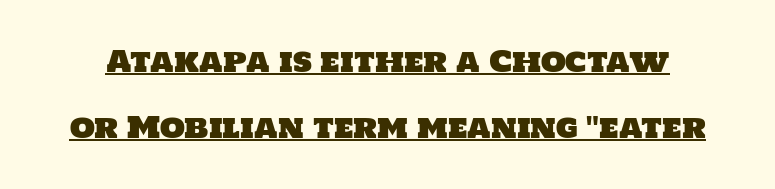
The image shows 29 px sans-serif type; set loose line spacing (2.28x), normal letter spacing, underlined; low stroke contrast and a large x-height.
